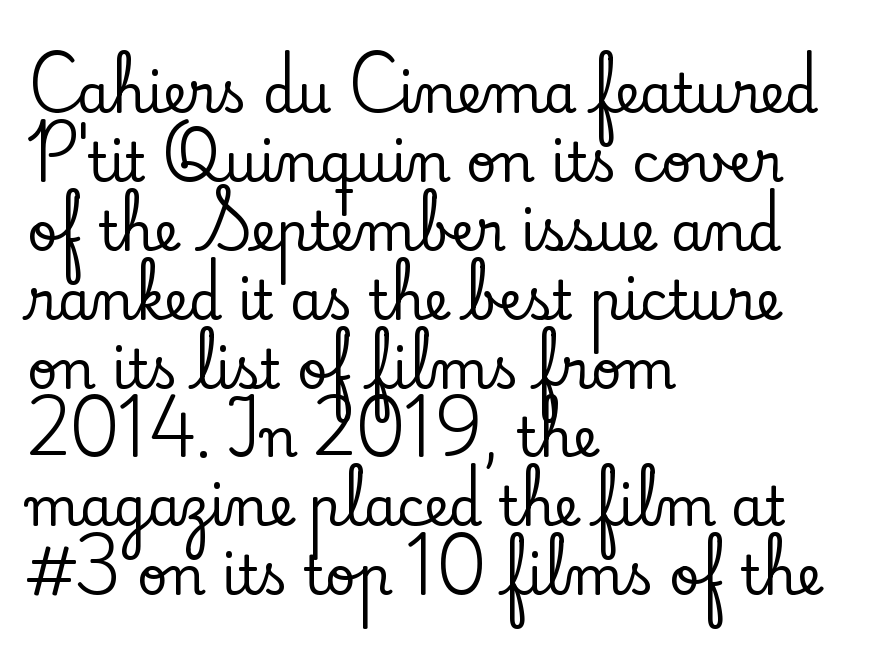
{"serif": "yes", "italic": "no", "width": "normal", "stroke_contrast": "low", "x_height": "small", "monospaced": "no", "underline": "no", "align": "left", "line_spacing": "normal", "line_spacing_ratio": 1.3, "letter_spacing": "normal", "letter_spacing_em": 0.0, "glyph_px": 53}
